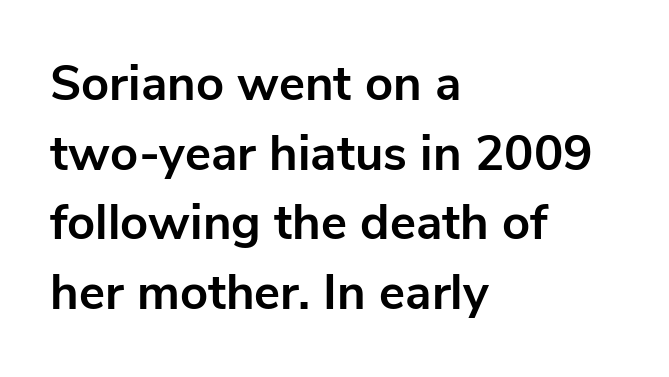
The image shows 49 px bold sans-serif type, upright; set left-aligned, normal line spacing (1.42x), normal letter spacing, not underlined; low stroke contrast and a medium x-height.
